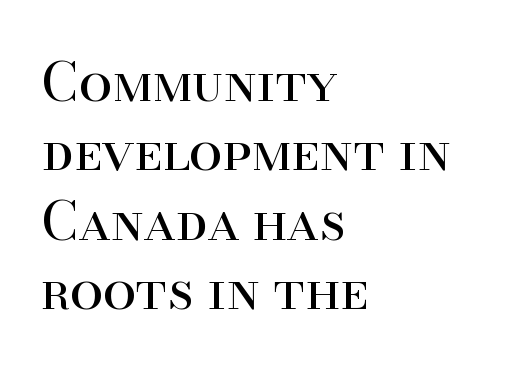
The image shows 53 px regular-weight serif type, upright; set left-aligned, normal line spacing (1.31x), normal letter spacing, not underlined; high stroke contrast and a small x-height.
